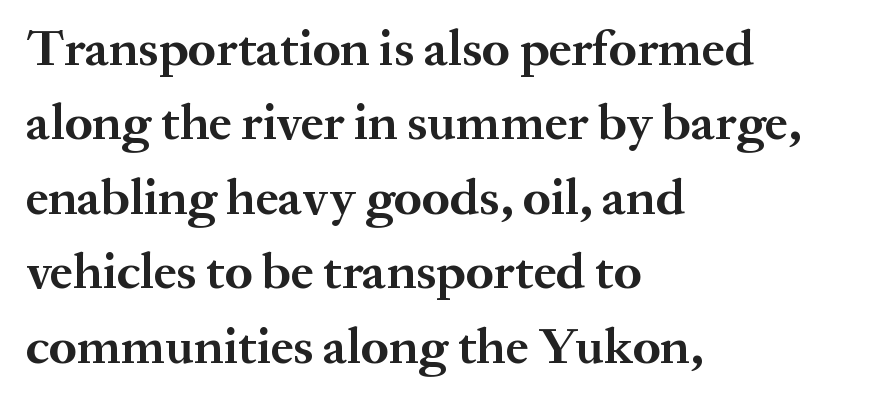
What's the leading like? Ordinary, nothing unusual. Honestly, there is no underline to notice here at all. The strokes are fattened all the way to bold. The passage shown is typed in a proportional face where columns would drift. The line texture is even and compact thanks to regular tracking. The lines in this sample share a left origin and differ only in where they stop.
